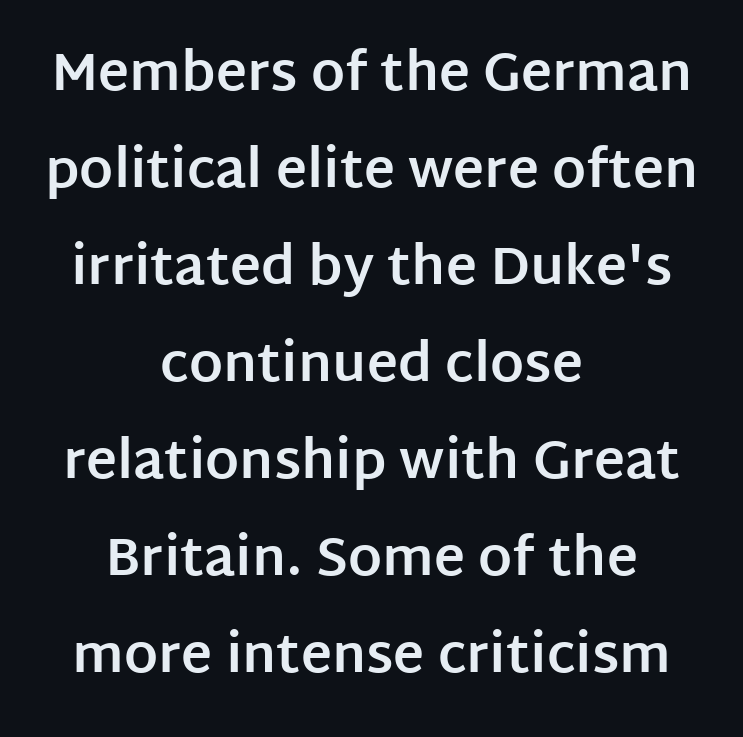
Q: Is the text bold? A: Yes.
Q: Is the text italic (slanted)? A: No, it is upright.
Q: Is the typeface a serif or a sans-serif typeface? A: Sans-serif.
Q: Is the text underlined? A: No.
Q: How is the paragraph aligned? A: Centered.
Q: Is the spacing between letters normal or unusually wide? A: Normal.
Q: Width (condensed, normal, or wide)? A: Normal.
Q: Stroke contrast? A: Low.
Q: x-height? A: Large.
Q: Monospaced? A: No.
